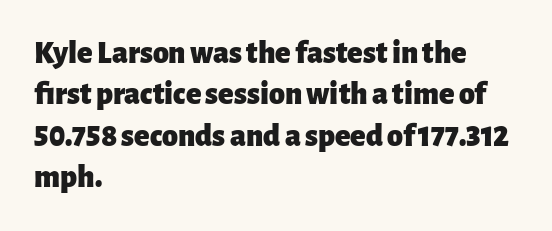
{"serif": "no", "italic": "no", "bold": "yes", "weight": "heavy", "width": "normal", "stroke_contrast": "low", "x_height": "medium", "monospaced": "no", "underline": "no", "align": "left", "line_spacing": "normal", "line_spacing_ratio": 1.29, "letter_spacing": "normal", "letter_spacing_em": 0.0, "glyph_px": 32}
